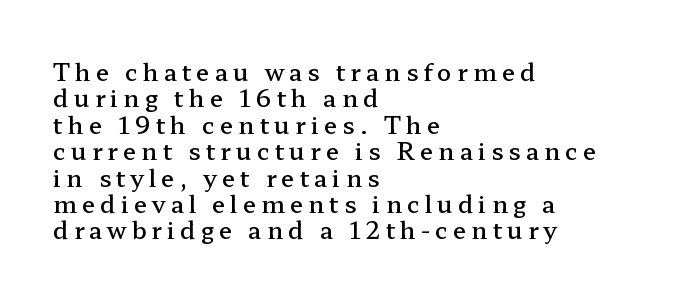
{"italic": "no", "bold": "semi", "underline": "no", "align": "left", "line_spacing": "tight", "line_spacing_ratio": 1.1, "letter_spacing": "wide", "letter_spacing_em": 0.21, "glyph_px": 24}
